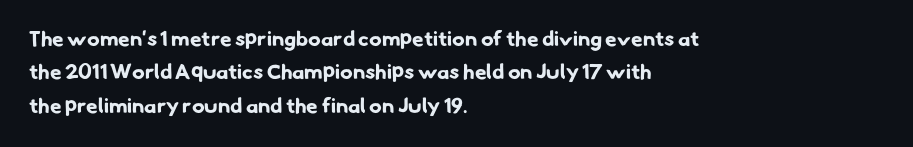
{"bold": "yes", "underline": "no", "align": "left", "line_spacing": "normal", "line_spacing_ratio": 1.59, "letter_spacing": "normal", "letter_spacing_em": 0.0, "glyph_px": 21}
